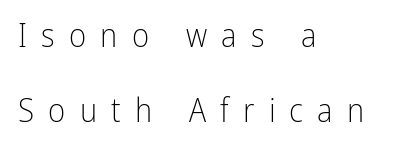
Q: Is the text bold? A: No.
Q: Is the text italic (slanted)? A: No, it is upright.
Q: Is the typeface a serif or a sans-serif typeface? A: Sans-serif.
Q: Is the text underlined? A: No.
Q: How is the paragraph aligned? A: Left-aligned.
Q: Is the spacing between letters normal or unusually wide? A: Unusually wide.
Q: Is the spacing between lines tight, normal or loose? A: Loose.
Q: Width (condensed, normal, or wide)? A: Condensed.
Q: Stroke contrast? A: Low.
Q: x-height? A: Medium.
Q: Monospaced? A: No.
